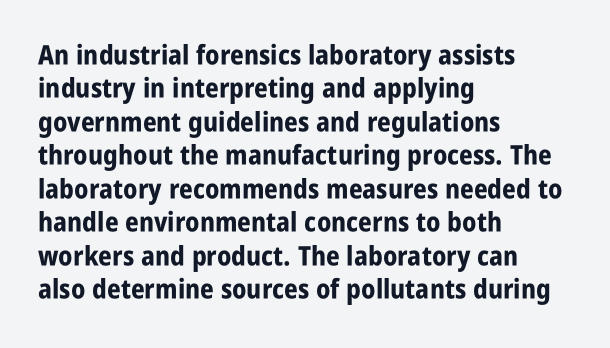
{"italic": "no", "bold": "yes", "underline": "no", "align": "left", "line_spacing_ratio": 1.24, "letter_spacing": "normal", "letter_spacing_em": 0.0, "glyph_px": 27}
